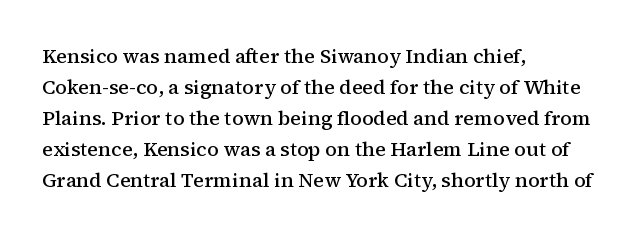
Q: Is the text bold? A: Semi-bold.
Q: Is the text italic (slanted)? A: No, it is upright.
Q: Is the text underlined? A: No.
Q: How is the paragraph aligned? A: Left-aligned.
Q: Is the spacing between letters normal or unusually wide? A: Normal.
Q: Is the spacing between lines tight, normal or loose? A: Normal.
